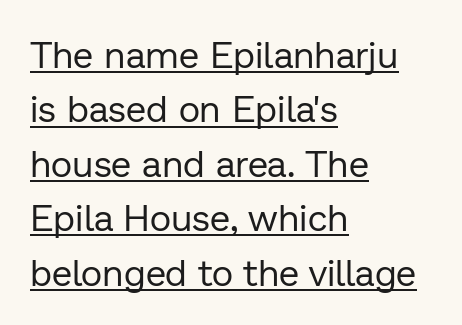
{"serif": "no", "italic": "no", "bold": "no", "weight": "regular", "width": "normal", "stroke_contrast": "low", "x_height": "medium", "monospaced": "no", "underline": "yes", "align": "left", "line_spacing": "normal", "line_spacing_ratio": 1.47, "letter_spacing": "normal", "letter_spacing_em": 0.0, "glyph_px": 37}
